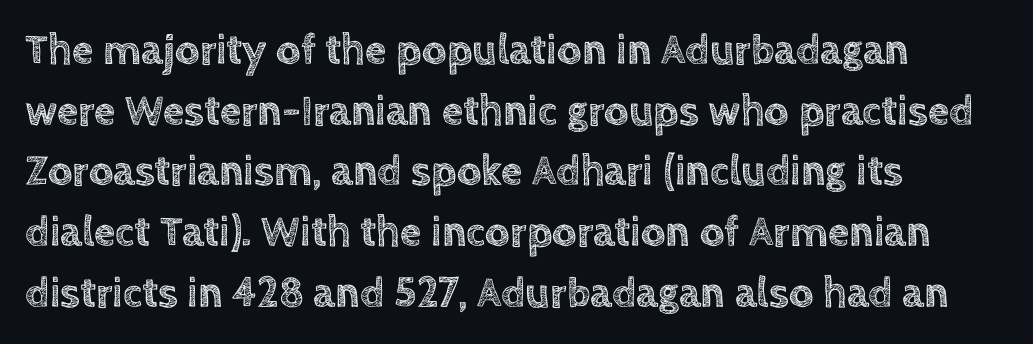
{"italic": "no", "width": "normal", "x_height": "large", "monospaced": "no", "underline": "no", "align": "left", "line_spacing": "normal", "line_spacing_ratio": 1.41, "letter_spacing": "normal", "letter_spacing_em": 0.0, "glyph_px": 43}
